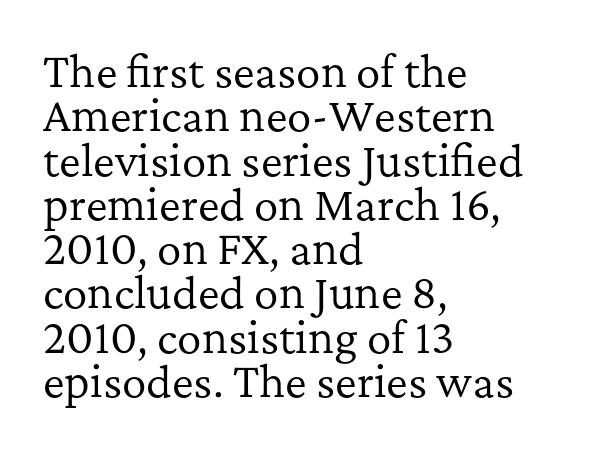
The type family on display is of the serif kind. Cramped leading. Weight class: somewhere from thin through regular. The lettering stays uniformly vertical, giving the passage a roman look. Descender tails drop into unmarked territory. A typesetter would call this proportional, since set widths differ per character.
